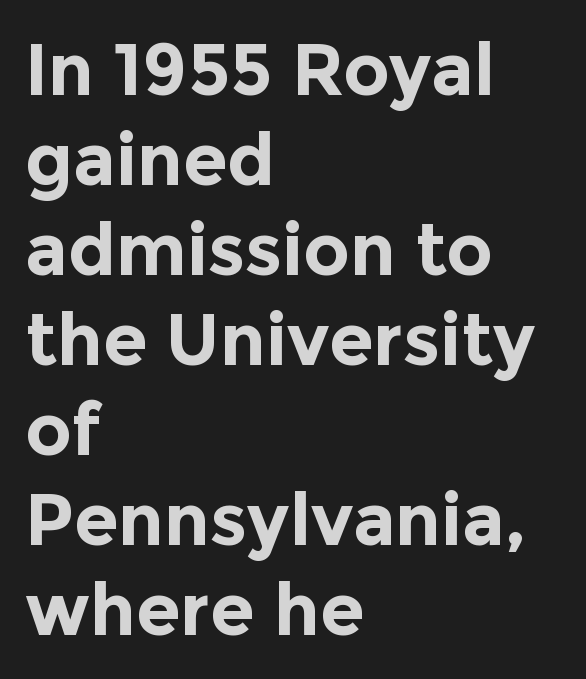
{"serif": "no", "italic": "no", "bold": "yes", "weight": "bold", "width": "normal", "x_height": "medium", "monospaced": "no", "underline": "no", "align": "left", "line_spacing": "normal", "line_spacing_ratio": 1.25, "letter_spacing": "normal", "letter_spacing_em": 0.0, "glyph_px": 72}
